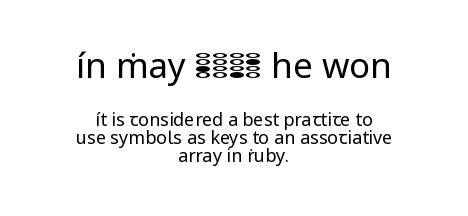
{"serif": "no", "italic": "no", "bold": "no", "weight": "regular", "width": "normal", "stroke_contrast": "low", "x_height": "medium", "monospaced": "no", "underline": "no", "align": "center", "line_spacing": "tight", "line_spacing_ratio": 1.0, "letter_spacing": "normal", "letter_spacing_em": 0.0, "larger_block": "first", "size_ratio": 1.94, "glyph_px": 35}
